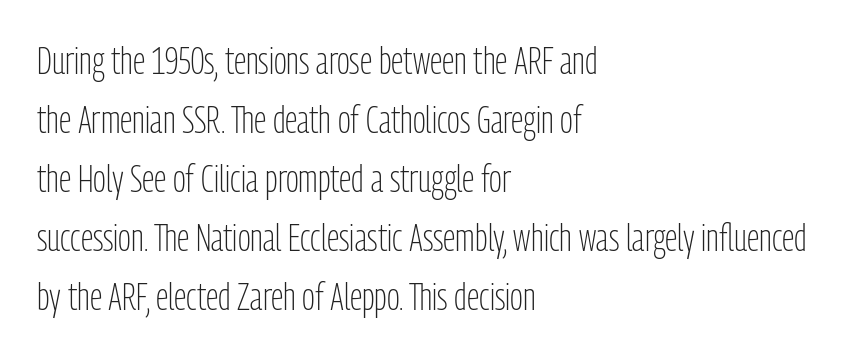
The image shows 38 px light, condensed sans-serif type, upright; set left-aligned, normal line spacing (1.55x), normal letter spacing, not underlined; low stroke contrast and a medium x-height.
